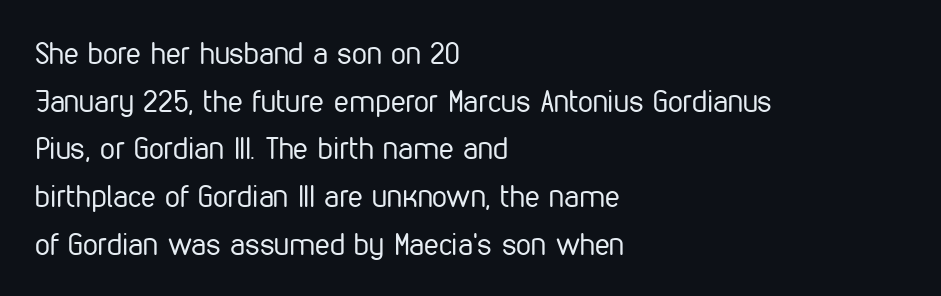
{"serif": "no", "italic": "no", "bold": "no", "weight": "regular", "width": "condensed", "stroke_contrast": "low", "x_height": "medium", "monospaced": "no", "underline": "no", "align": "left", "line_spacing": "normal", "line_spacing_ratio": 1.59, "letter_spacing": "normal", "letter_spacing_em": 0.0, "glyph_px": 30}
